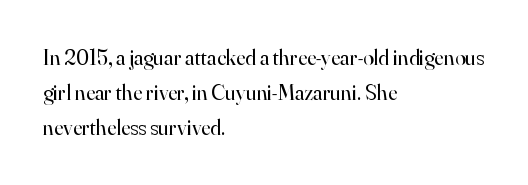
{"italic": "no", "bold": "no", "underline": "no", "align": "left", "line_spacing": "normal", "line_spacing_ratio": 1.6, "letter_spacing": "normal", "letter_spacing_em": 0.0, "glyph_px": 22}
